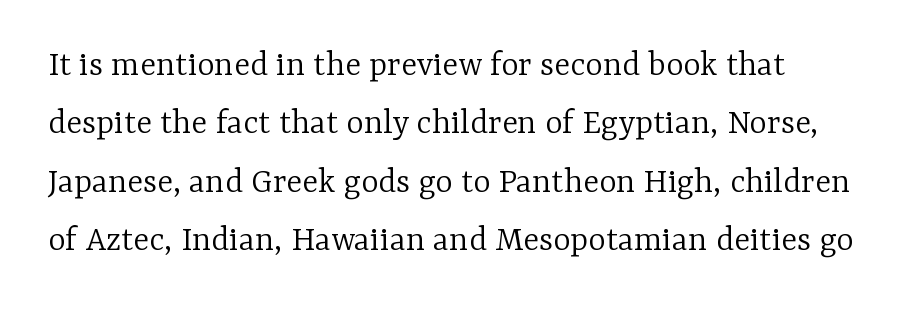
The image shows 37 px light serif type, upright; set left-aligned, normal line spacing (1.58x), normal letter spacing, not underlined; low stroke contrast and a medium x-height.
